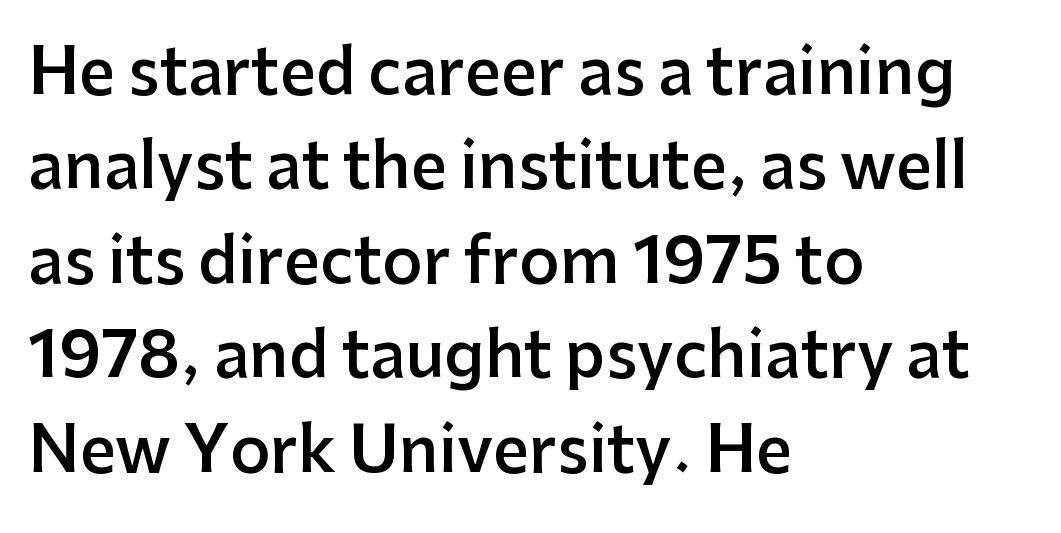
Default kerning and tracking; the words read as compact shapes. On the weight axis this lands at semibold, roughly 600. Just letters on the line, the space beneath them empty. This sample is left-justified, so line endings fall wherever the words run out. Do the characters align in a grid? No, the font is proportional. Note: no serifs on the glyphs.
